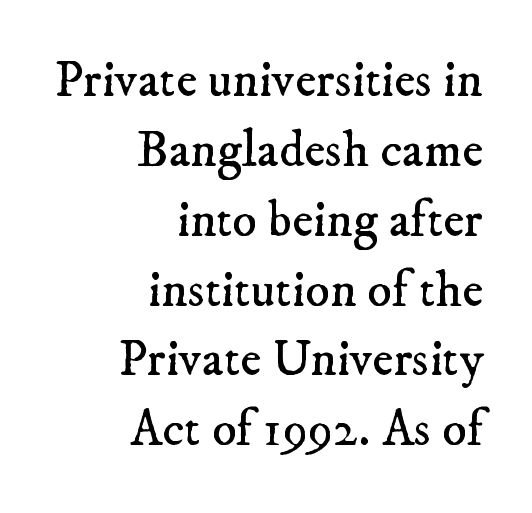
Q: Is the text bold? A: No.
Q: Is the typeface a serif or a sans-serif typeface? A: Serif.
Q: Is the text underlined? A: No.
Q: How is the paragraph aligned? A: Right-aligned.
Q: Is the spacing between letters normal or unusually wide? A: Normal.
Q: Is the spacing between lines tight, normal or loose? A: Normal.
Q: Width (condensed, normal, or wide)? A: Normal.
Q: Stroke contrast? A: Low.
Q: x-height? A: Small.
Q: Monospaced? A: No.
